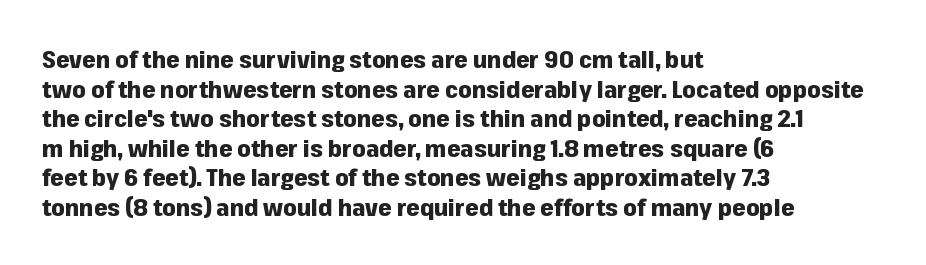
The image shows 24 px bold type, upright; set left-aligned, line spacing 1.23x, normal letter spacing, not underlined.
